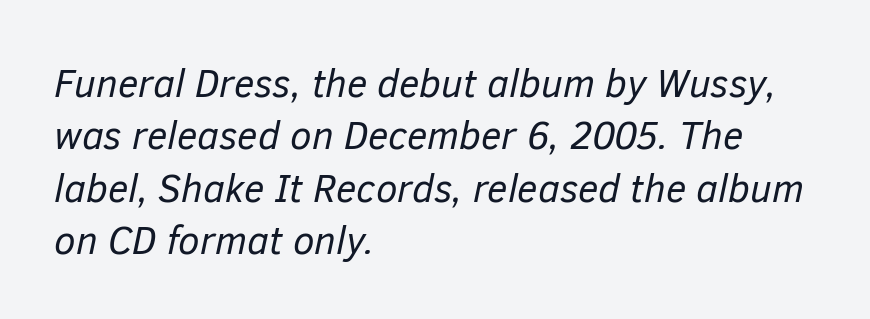
{"italic": "yes", "lean": "right", "slant_degrees": 12, "bold": "no", "weight": "regular", "width": "normal", "stroke_contrast": "low", "x_height": "medium", "monospaced": "no", "underline": "no", "align": "left", "line_spacing": "normal", "line_spacing_ratio": 1.34, "letter_spacing": "normal", "letter_spacing_em": 0.0, "glyph_px": 39}
